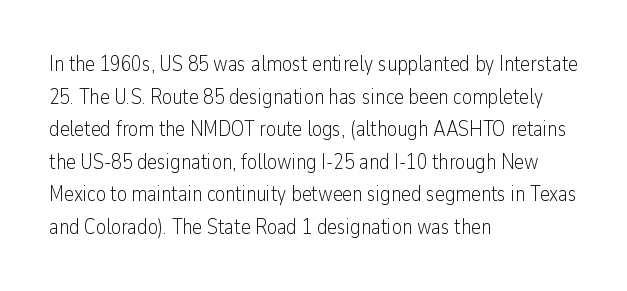
Q: Is the text bold? A: No.
Q: Is the text italic (slanted)? A: No, it is upright.
Q: Is the text underlined? A: No.
Q: How is the paragraph aligned? A: Left-aligned.
Q: Is the spacing between letters normal or unusually wide? A: Normal.
Q: Is the spacing between lines tight, normal or loose? A: Normal.
